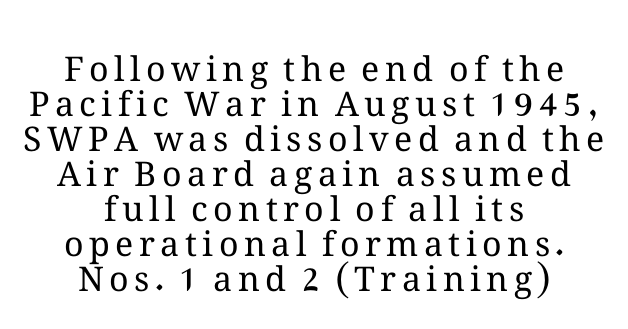
{"italic": "no", "bold": "no", "weight": "regular", "width": "normal", "stroke_contrast": "medium", "x_height": "medium", "monospaced": "no", "underline": "no", "align": "center", "line_spacing": "tight", "line_spacing_ratio": 1.03, "glyph_px": 34}
